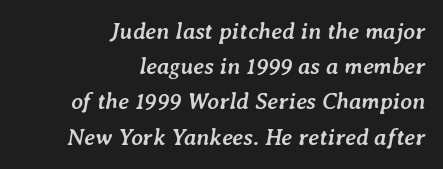
The image shows 23 px bold type, italic (leaning right); set right-aligned, normal line spacing (1.53x), normal letter spacing, not underlined.
